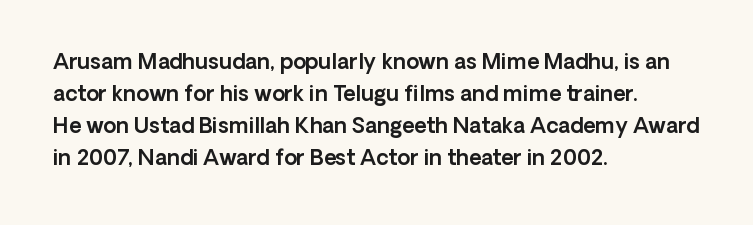
Layout note: lines flush left. The string is rendered with underlining switched off. The line texture is even and compact thanks to regular tracking. A roman cut, with each character standing at attention. The space between consecutive lines is moderate.
